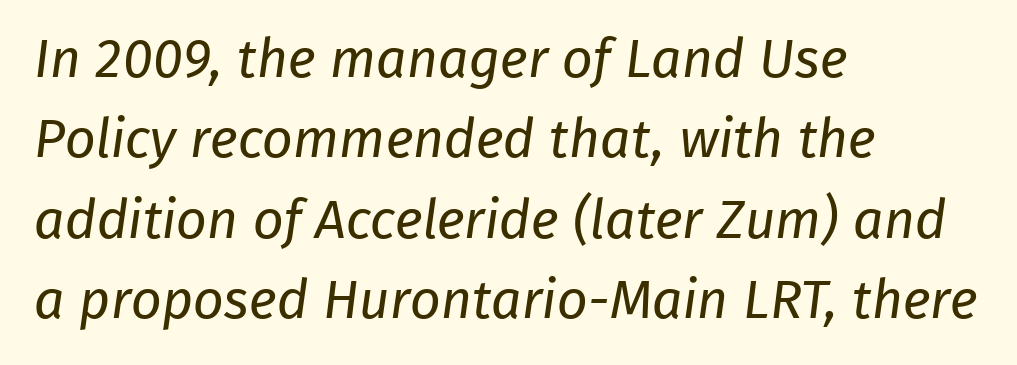
Q: Is the text bold? A: No.
Q: Is the typeface a serif or a sans-serif typeface? A: Sans-serif.
Q: Is the text underlined? A: No.
Q: How is the paragraph aligned? A: Left-aligned.
Q: Is the spacing between letters normal or unusually wide? A: Normal.
Q: Is the spacing between lines tight, normal or loose? A: Normal.
Q: Width (condensed, normal, or wide)? A: Normal.
Q: Stroke contrast? A: Low.
Q: x-height? A: Medium.
Q: Monospaced? A: No.
